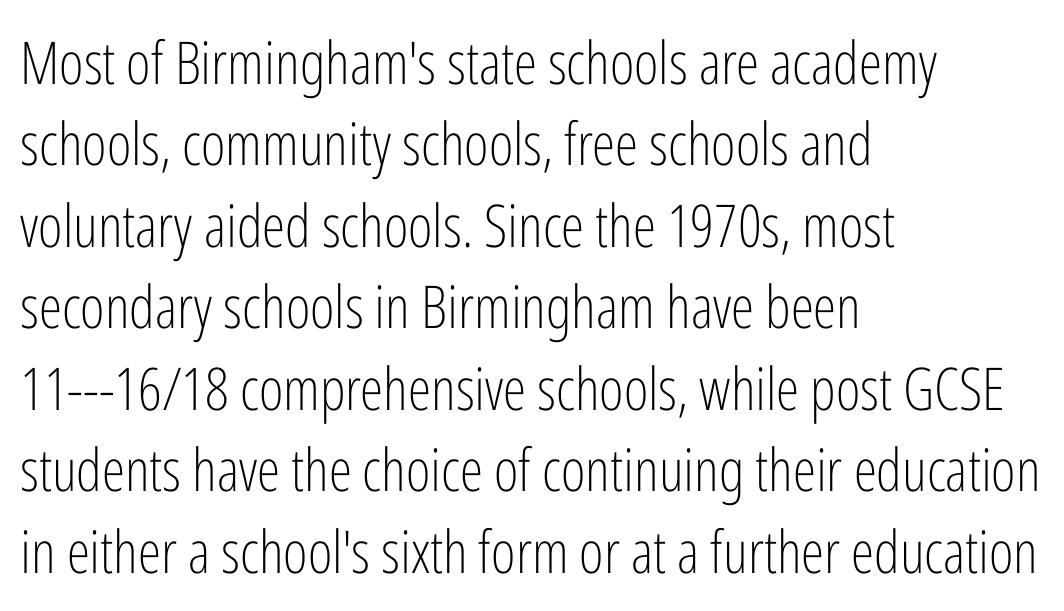
In CSS terms this would be text-align: left. Counters stay open thanks to moderate or lighter strokes. Honestly, there is no underline to notice here at all. Each letter's strokes conclude bluntly, with no projecting serifs. Is there any slant? The stems are plumb. Nobody touched the tracking dial on this one.
